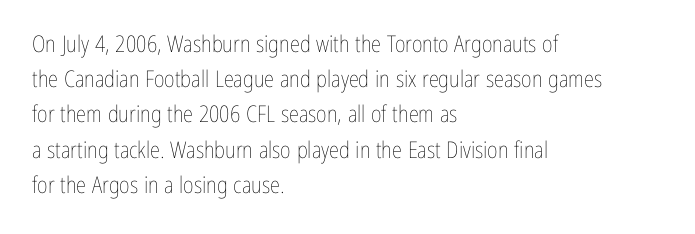
The image shows 23 px text type, upright; set left-aligned, normal line spacing (1.53x), normal letter spacing, not underlined.
